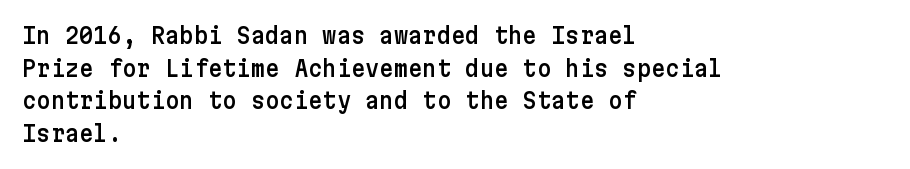
{"italic": "no", "underline": "no", "align": "left", "line_spacing": "normal", "line_spacing_ratio": 1.48, "letter_spacing": "normal", "letter_spacing_em": 0.0, "glyph_px": 22}
